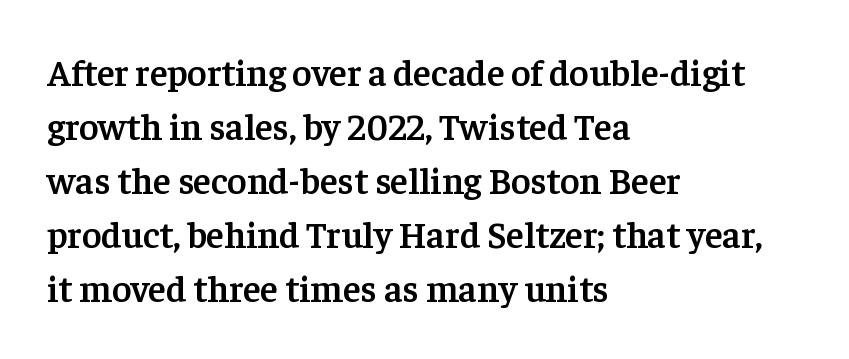
The image shows 37 px semibold serif type, upright; set left-aligned, normal line spacing (1.46x), normal letter spacing, not underlined; low stroke contrast and a medium x-height.
